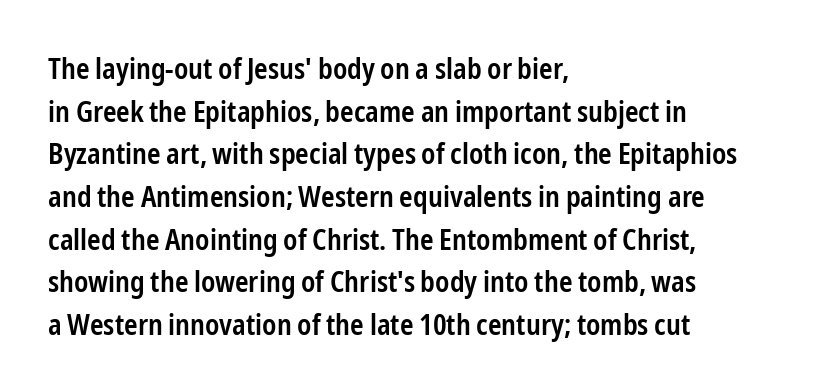
Q: Is the text bold? A: Semi-bold.
Q: Is the text italic (slanted)? A: No, it is upright.
Q: Is the typeface a serif or a sans-serif typeface? A: Sans-serif.
Q: Is the text underlined? A: No.
Q: How is the paragraph aligned? A: Left-aligned.
Q: Is the spacing between letters normal or unusually wide? A: Normal.
Q: Is the spacing between lines tight, normal or loose? A: Normal.
Q: Width (condensed, normal, or wide)? A: Condensed.
Q: Stroke contrast? A: Low.
Q: x-height? A: Medium.
Q: Monospaced? A: No.
